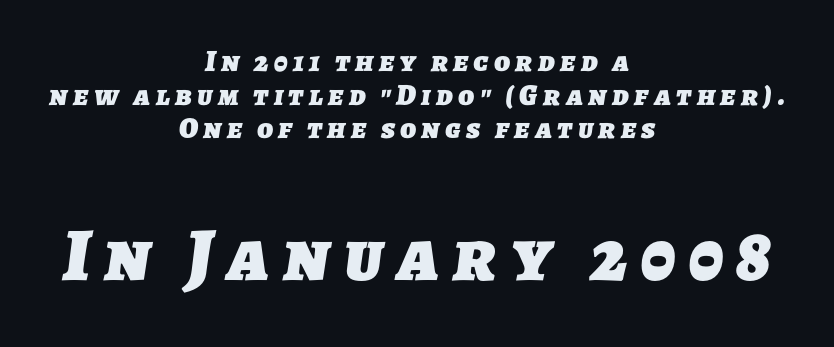
The image shows 76 px heavy sans-serif type; set centered, tight line spacing (1.12x), not underlined; the second (bottom) block is 2.53x larger; low stroke contrast and a medium x-height.
